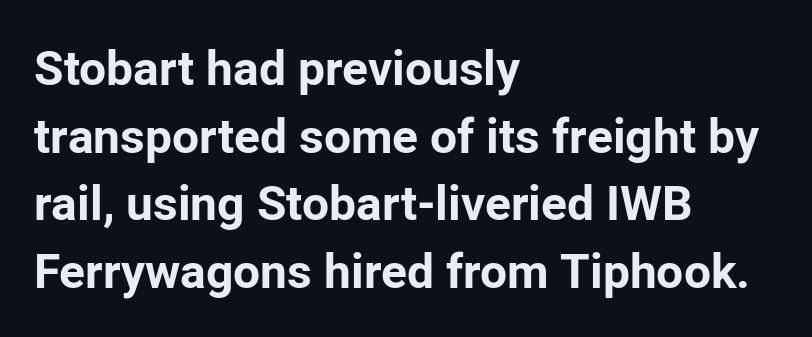
Stroke terminals: plain, sans-serif. Italic? Not at all — the glyphs are vertical. The passage shown is not underscored anywhere. The ragged edge is on the right, which tells us the setting is flush left. Interline gaps are of average width in this sample. A typesetter would call this proportional, since set widths differ per character.
